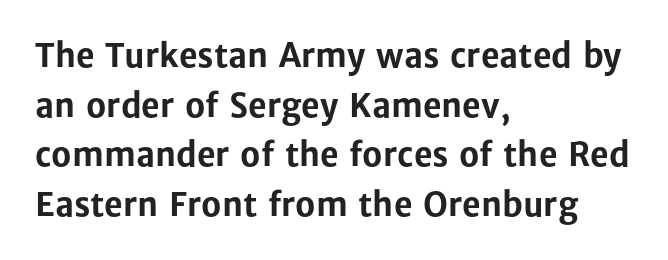
Q: Is the text bold? A: Yes.
Q: Is the text italic (slanted)? A: No, it is upright.
Q: Is the typeface a serif or a sans-serif typeface? A: Sans-serif.
Q: Is the text underlined? A: No.
Q: How is the paragraph aligned? A: Left-aligned.
Q: Is the spacing between letters normal or unusually wide? A: Normal.
Q: Is the spacing between lines tight, normal or loose? A: Normal.
Q: Width (condensed, normal, or wide)? A: Normal.
Q: Stroke contrast? A: Low.
Q: x-height? A: Medium.
Q: Monospaced? A: No.
